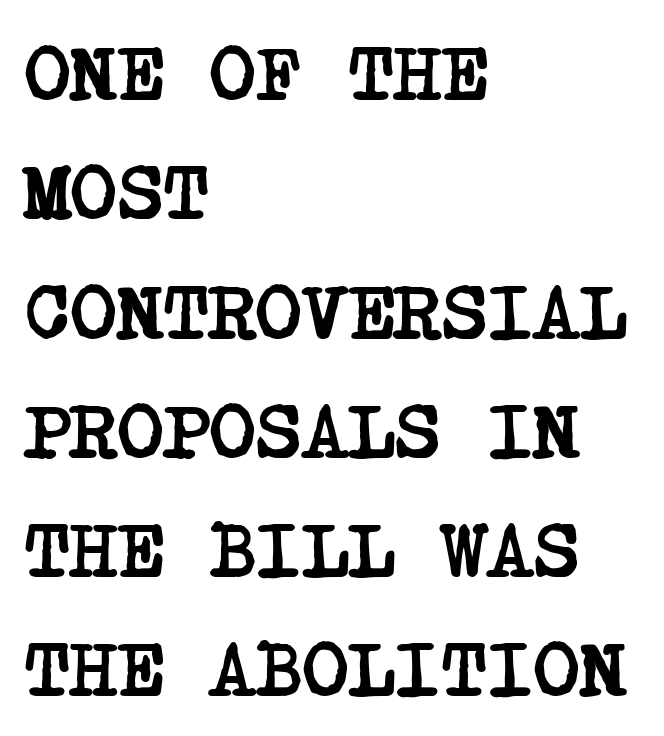
{"serif": "yes", "bold": "yes", "weight": "semibold", "width": "condensed", "stroke_contrast": "low", "x_height": "large", "underline": "no", "align": "left", "line_spacing": "normal", "line_spacing_ratio": 1.51, "letter_spacing": "normal", "letter_spacing_em": 0.0, "glyph_px": 79}
